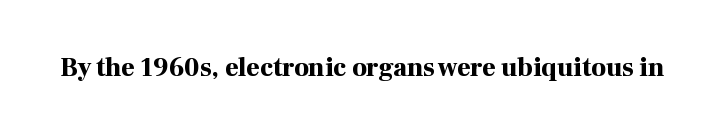
{"italic": "no", "bold": "yes", "underline": "no", "letter_spacing": "normal", "letter_spacing_em": 0.0, "glyph_px": 26}
